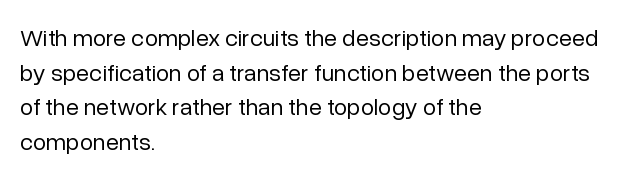
Regarding leading, the lines here are spaced in the standard way. The letters look calm and open, with moderate or lighter stems. Layout note: lines flush left. The rendering keeps characters at their native spacing. The lettering stays uniformly vertical, giving the passage a roman look. Underline: absent.
